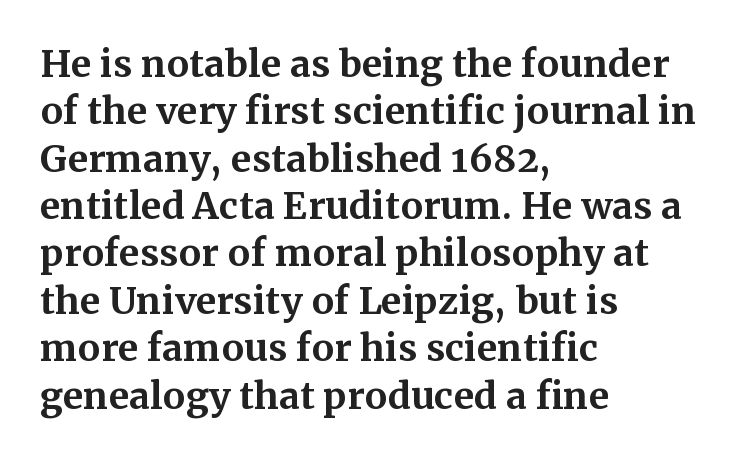
Q: Is the text bold? A: Yes.
Q: Is the text italic (slanted)? A: No, it is upright.
Q: Is the typeface a serif or a sans-serif typeface? A: Serif.
Q: Is the text underlined? A: No.
Q: How is the paragraph aligned? A: Left-aligned.
Q: Is the spacing between letters normal or unusually wide? A: Normal.
Q: Is the spacing between lines tight, normal or loose? A: Normal.
Q: Width (condensed, normal, or wide)? A: Normal.
Q: Stroke contrast? A: Medium.
Q: x-height? A: Medium.
Q: Monospaced? A: No.
